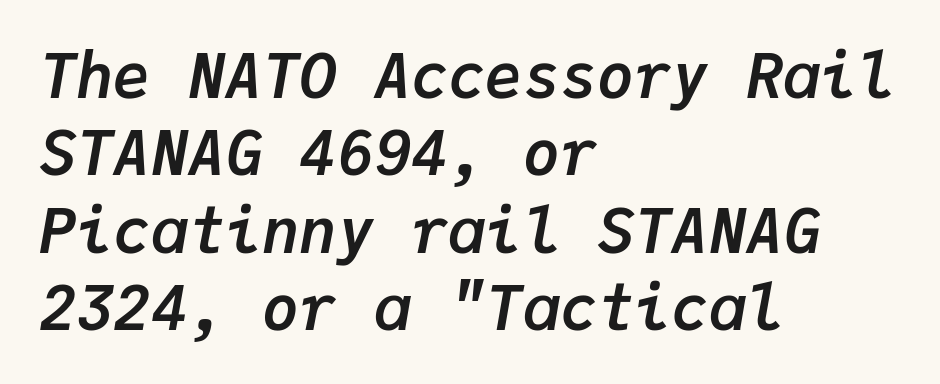
The image shows 62 px semibold type, italic (leaning right), monospaced; set left-aligned, normal line spacing (1.25x), normal letter spacing, not underlined; low stroke contrast and a medium x-height.
